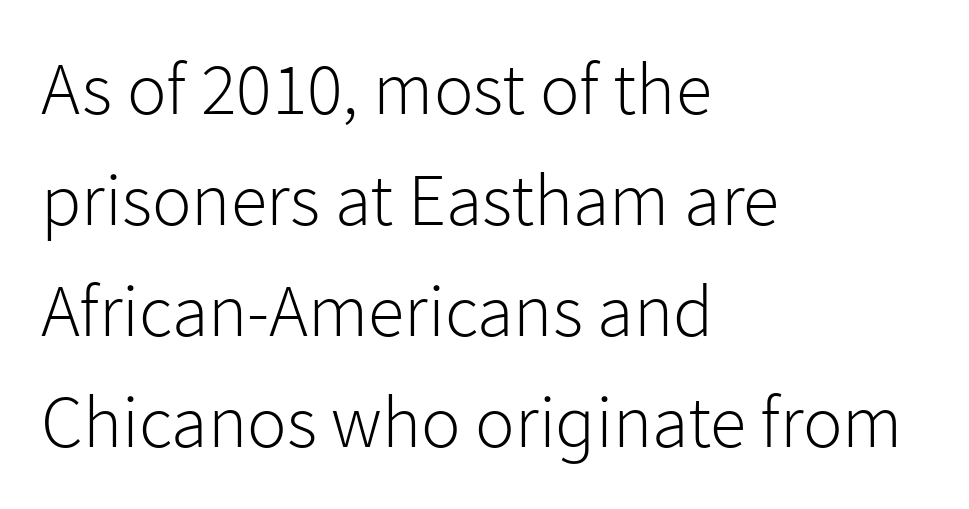
{"serif": "no", "italic": "no", "bold": "no", "weight": "light", "width": "normal", "stroke_contrast": "low", "x_height": "medium", "monospaced": "no", "underline": "no", "align": "left", "line_spacing": "normal", "line_spacing_ratio": 1.5, "letter_spacing": "normal", "letter_spacing_em": 0.0, "glyph_px": 74}
